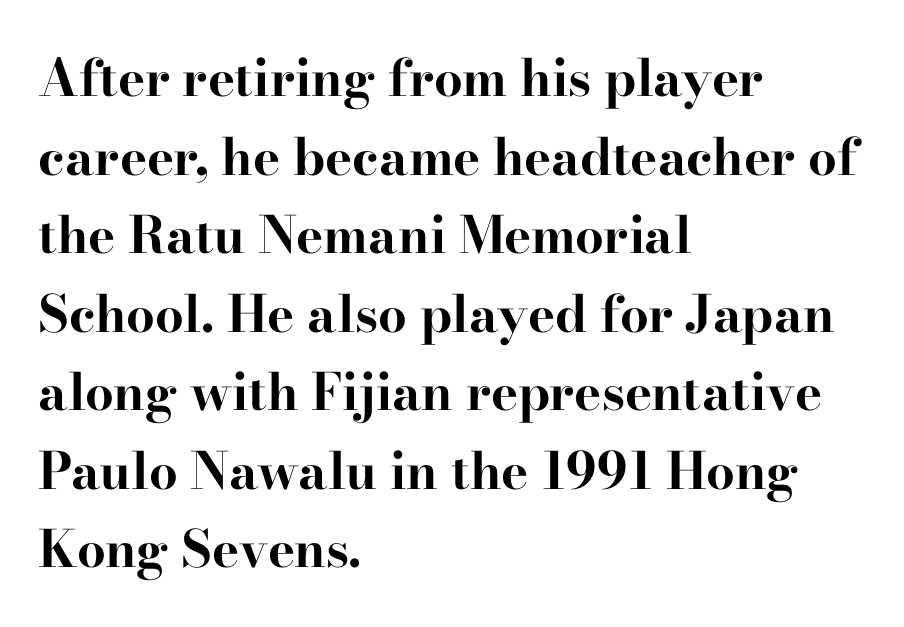
{"serif": "yes", "italic": "no", "bold": "yes", "weight": "bold", "width": "wide", "stroke_contrast": "high", "x_height": "small", "monospaced": "no", "underline": "no", "align": "left", "line_spacing": "normal", "line_spacing_ratio": 1.54, "letter_spacing": "normal", "letter_spacing_em": 0.0, "glyph_px": 51}
